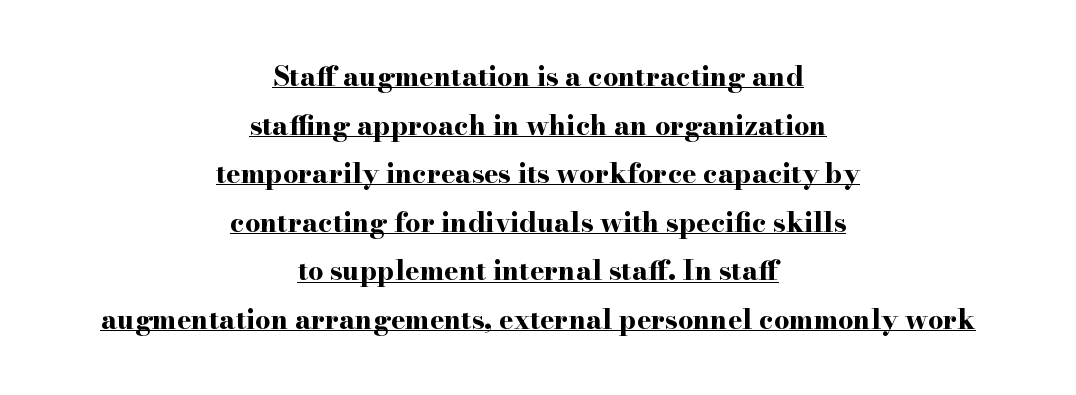
Q: Is the text bold? A: Yes.
Q: Is the text italic (slanted)? A: No, it is upright.
Q: Is the text underlined? A: Yes.
Q: How is the paragraph aligned? A: Centered.
Q: Is the spacing between letters normal or unusually wide? A: Normal.
